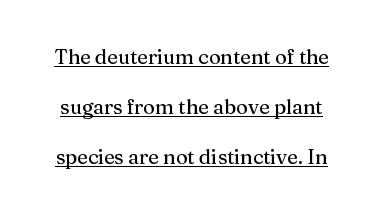
{"italic": "no", "underline": "yes", "line_spacing": "loose", "line_spacing_ratio": 2.49, "letter_spacing": "normal", "letter_spacing_em": 0.0, "glyph_px": 20}
